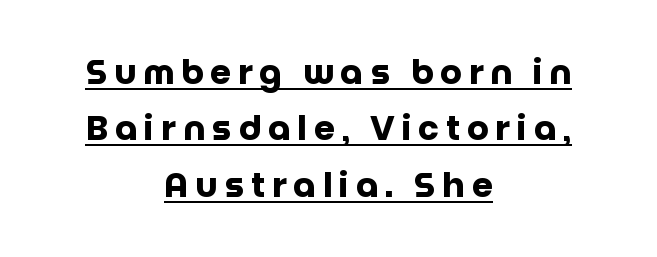
Q: Is the text bold? A: Yes.
Q: Is the text italic (slanted)? A: No, it is upright.
Q: Is the typeface a serif or a sans-serif typeface? A: Sans-serif.
Q: Is the text underlined? A: Yes.
Q: How is the paragraph aligned? A: Centered.
Q: Is the spacing between letters normal or unusually wide? A: Unusually wide.
Q: Is the spacing between lines tight, normal or loose? A: Normal.
Q: Width (condensed, normal, or wide)? A: Normal.
Q: Stroke contrast? A: Low.
Q: x-height? A: Large.
Q: Monospaced? A: No.
